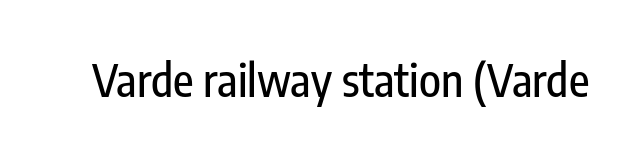
The image shows 45 px condensed sans-serif type, upright; set normal letter spacing, not underlined; low stroke contrast and a medium x-height.
